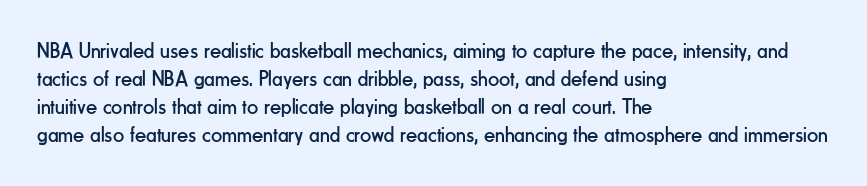
Q: Is the text bold? A: No.
Q: Is the text italic (slanted)? A: No, it is upright.
Q: Is the text underlined? A: No.
Q: How is the paragraph aligned? A: Left-aligned.
Q: Is the spacing between letters normal or unusually wide? A: Normal.
Q: Is the spacing between lines tight, normal or loose? A: Normal.
